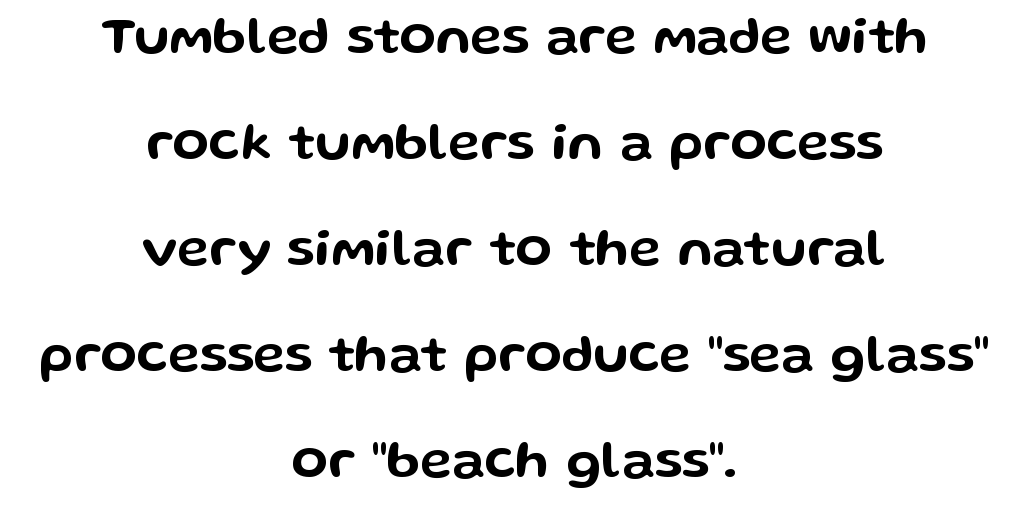
Q: Is the text italic (slanted)? A: No, it is upright.
Q: Is the typeface a serif or a sans-serif typeface? A: Sans-serif.
Q: Is the text underlined? A: No.
Q: How is the paragraph aligned? A: Centered.
Q: Is the spacing between letters normal or unusually wide? A: Normal.
Q: Is the spacing between lines tight, normal or loose? A: Loose.
Q: Width (condensed, normal, or wide)? A: Wide.
Q: Stroke contrast? A: Low.
Q: x-height? A: Medium.
Q: Monospaced? A: No.
